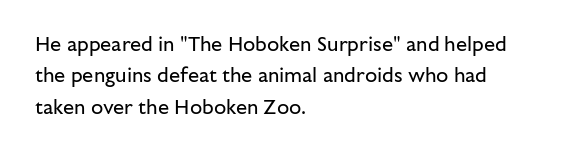
The image shows 20 px text type, upright; set left-aligned, normal line spacing (1.57x), normal letter spacing, not underlined.
